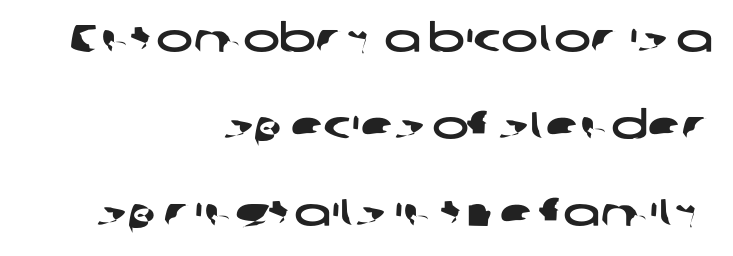
{"serif": "no", "width": "wide", "stroke_contrast": "low", "x_height": "medium", "monospaced": "no", "underline": "no", "align": "right", "line_spacing": "loose", "line_spacing_ratio": 2.23, "letter_spacing": "normal", "letter_spacing_em": 0.0, "glyph_px": 39}
